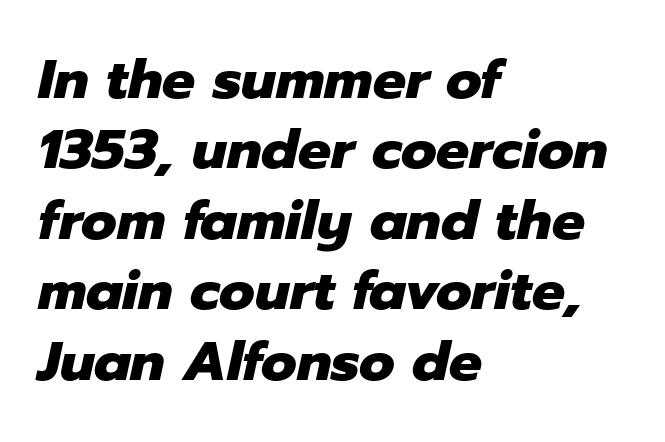
{"italic": "yes", "lean": "right", "slant_degrees": 12, "bold": "yes", "weight": "heavy", "width": "normal", "stroke_contrast": "low", "x_height": "medium", "monospaced": "no", "underline": "no", "align": "left", "line_spacing": "normal", "line_spacing_ratio": 1.28, "letter_spacing": "normal", "letter_spacing_em": 0.0, "glyph_px": 55}
